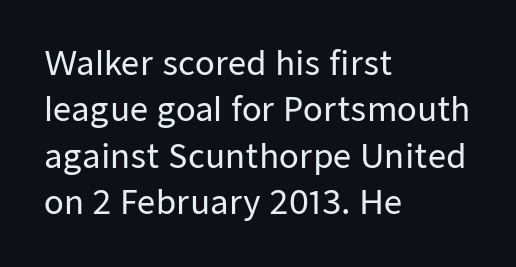
Q: Is the text italic (slanted)? A: No, it is upright.
Q: Is the typeface a serif or a sans-serif typeface? A: Sans-serif.
Q: Is the text underlined? A: No.
Q: How is the paragraph aligned? A: Left-aligned.
Q: Is the spacing between letters normal or unusually wide? A: Normal.
Q: Is the spacing between lines tight, normal or loose? A: Normal.
Q: Width (condensed, normal, or wide)? A: Normal.
Q: Stroke contrast? A: Low.
Q: x-height? A: Medium.
Q: Monospaced? A: No.
